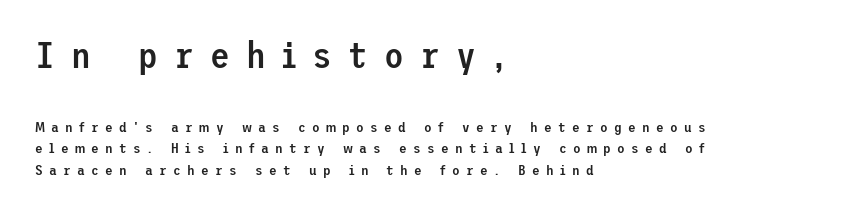
Q: Is the text bold? A: Semi-bold.
Q: Is the text italic (slanted)? A: No, it is upright.
Q: Is the typeface a serif or a sans-serif typeface? A: Sans-serif.
Q: Is the text underlined? A: No.
Q: How is the paragraph aligned? A: Left-aligned.
Q: Is the spacing between letters normal or unusually wide? A: Unusually wide.
Q: Is the spacing between lines tight, normal or loose? A: Normal.
Q: Which block of text is set in a larger size, the first (top) or the second (bottom)? A: The first (top) one.
Q: Width (condensed, normal, or wide)? A: Normal.
Q: Stroke contrast? A: Low.
Q: x-height? A: Medium.
